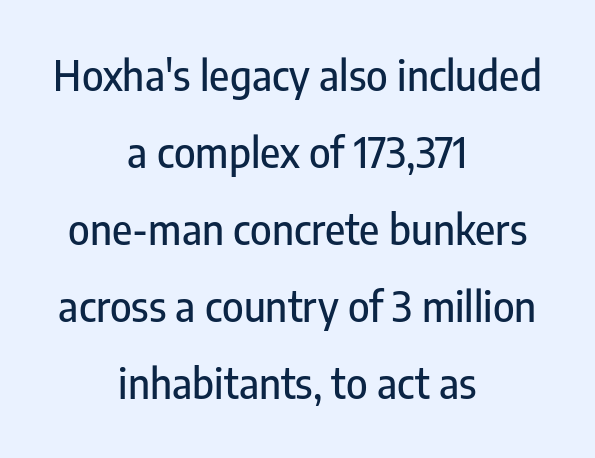
Caption: standard tracking, unaltered. In terms of posture, this sample is upright. Clear beneath every line of the passage. The rendering uses natural spacing where letterforms have individual widths. The typesetter chose a symmetrical, centered arrangement here.
